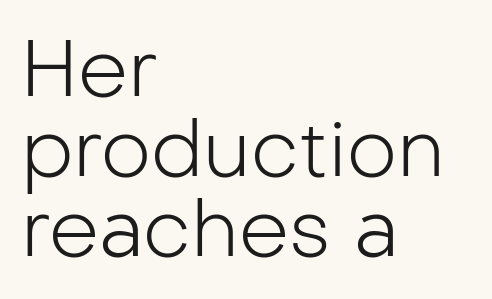
Q: Is the text bold? A: No.
Q: Is the text italic (slanted)? A: No, it is upright.
Q: Is the typeface a serif or a sans-serif typeface? A: Sans-serif.
Q: Is the text underlined? A: No.
Q: How is the paragraph aligned? A: Left-aligned.
Q: Is the spacing between letters normal or unusually wide? A: Normal.
Q: Is the spacing between lines tight, normal or loose? A: Tight.
Q: Width (condensed, normal, or wide)? A: Normal.
Q: Stroke contrast? A: Low.
Q: x-height? A: Medium.
Q: Monospaced? A: No.
